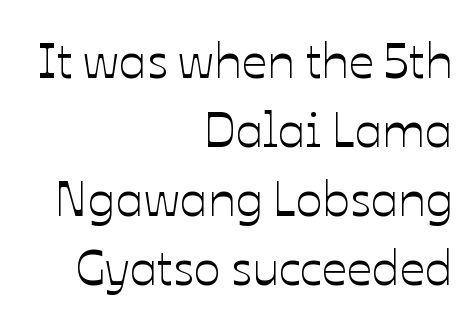
Reading down the block, your eye finds every line finishing at a fixed right position. The passage shown is not underscored anywhere. Line spacing here is normal. The line texture is even and compact thanks to regular tracking. These lines are rendered in a variable-pitch font.
